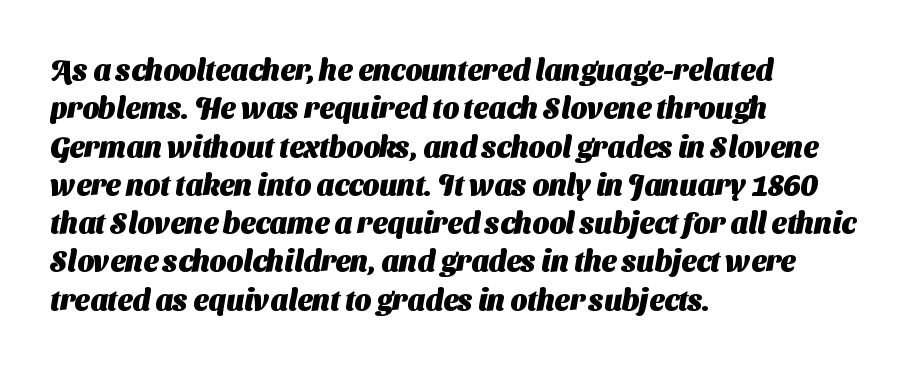
{"serif": "no", "bold": "yes", "weight": "heavy", "width": "normal", "stroke_contrast": "medium", "x_height": "medium", "monospaced": "no", "underline": "no", "align": "left", "line_spacing": "normal", "line_spacing_ratio": 1.32, "letter_spacing": "normal", "letter_spacing_em": 0.0, "glyph_px": 29}
